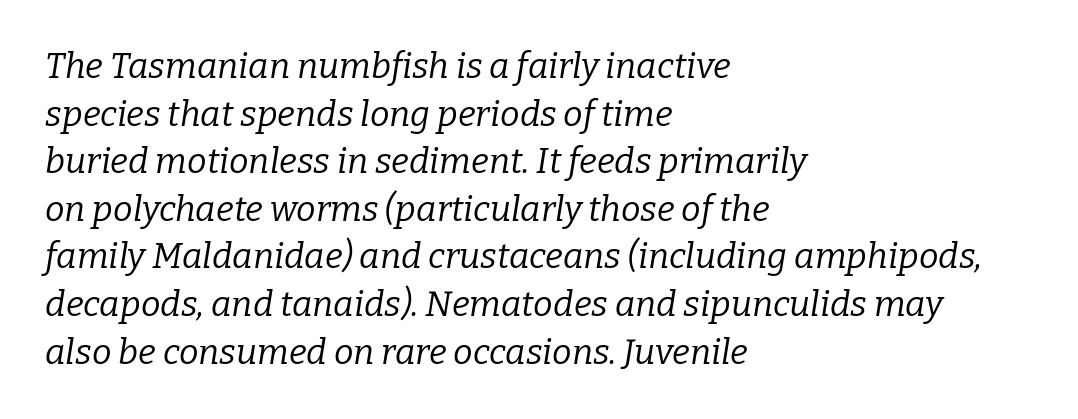
A clean baseline with only descenders dipping below it. The weight tops out at a normal text grade. The face used here is rendered with its standard letterfit. This sample uses an oblique cut, with every glyph tilted off the vertical. These lines are set flush left with a ragged right edge.
